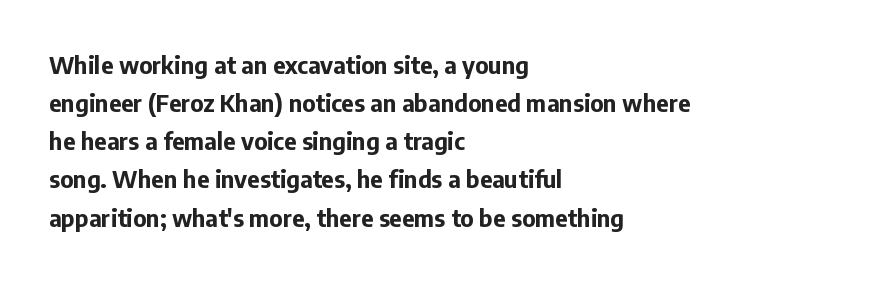
Any mark beneath the type? The region is blank. The letters stand upright; this is a roman face. The type is set solid horizontally, with unmodified tracking. Which margin do the lines hug? The left one — the right edge is uneven. The rendering uses a bold face; every stroke is thick and dark.
